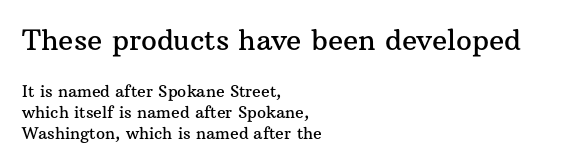
The image shows 28 px serif type, upright; set left-aligned, normal line spacing (1.31x), normal letter spacing, not underlined; the first (top) block is 1.75x larger; medium stroke contrast and a medium x-height.
